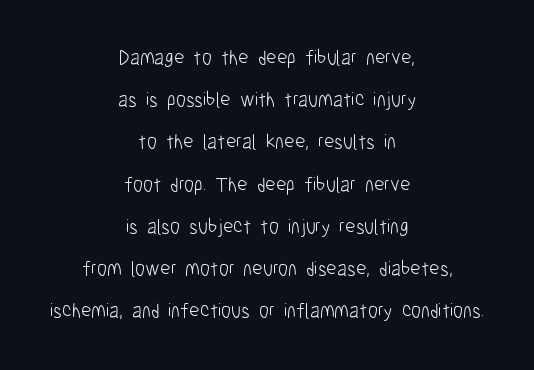
{"italic": "no", "bold": "no", "underline": "no", "align": "center", "line_spacing": "loose", "line_spacing_ratio": 2.11, "letter_spacing": "normal", "letter_spacing_em": 0.0, "glyph_px": 20}
